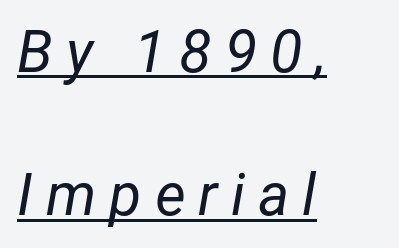
The image shows 59 px regular-weight type, italic (leaning right); set left-aligned, loose line spacing (2.43x), unusually wide letter spacing (+0.22 em), underlined; low stroke contrast and a medium x-height.
